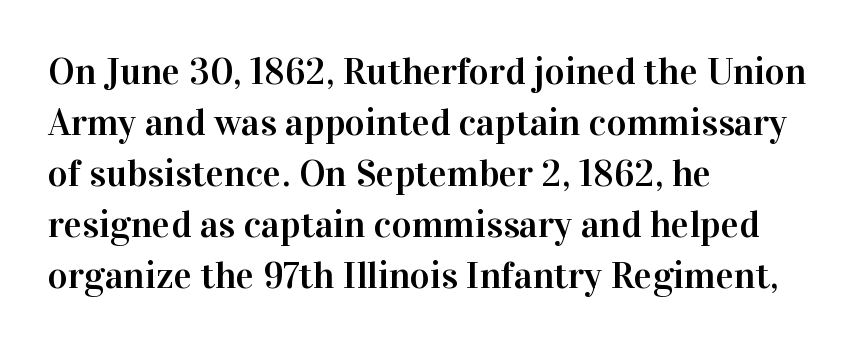
{"serif": "yes", "italic": "no", "width": "normal", "stroke_contrast": "high", "x_height": "medium", "monospaced": "no", "underline": "no", "align": "left", "line_spacing": "normal", "line_spacing_ratio": 1.34, "letter_spacing": "normal", "letter_spacing_em": 0.0, "glyph_px": 38}
